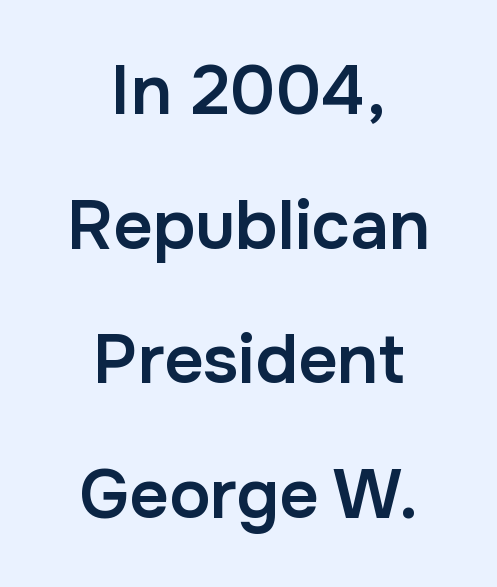
Q: Is the text bold? A: Semi-bold.
Q: Is the text italic (slanted)? A: No, it is upright.
Q: Is the typeface a serif or a sans-serif typeface? A: Sans-serif.
Q: Is the text underlined? A: No.
Q: How is the paragraph aligned? A: Centered.
Q: Is the spacing between letters normal or unusually wide? A: Normal.
Q: Is the spacing between lines tight, normal or loose? A: Loose.
Q: Width (condensed, normal, or wide)? A: Normal.
Q: Stroke contrast? A: Low.
Q: x-height? A: Medium.
Q: Monospaced? A: No.
